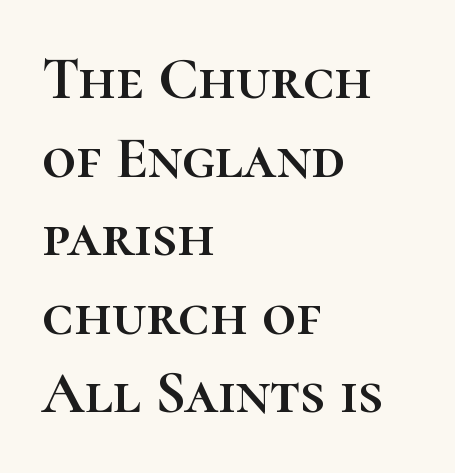
Leading: standard. You could not count columns in this text — the font is proportionally spaced. Reading down the block, your eye returns to a fixed left position each line. In terms of posture, this sample is upright. Underline: absent.
